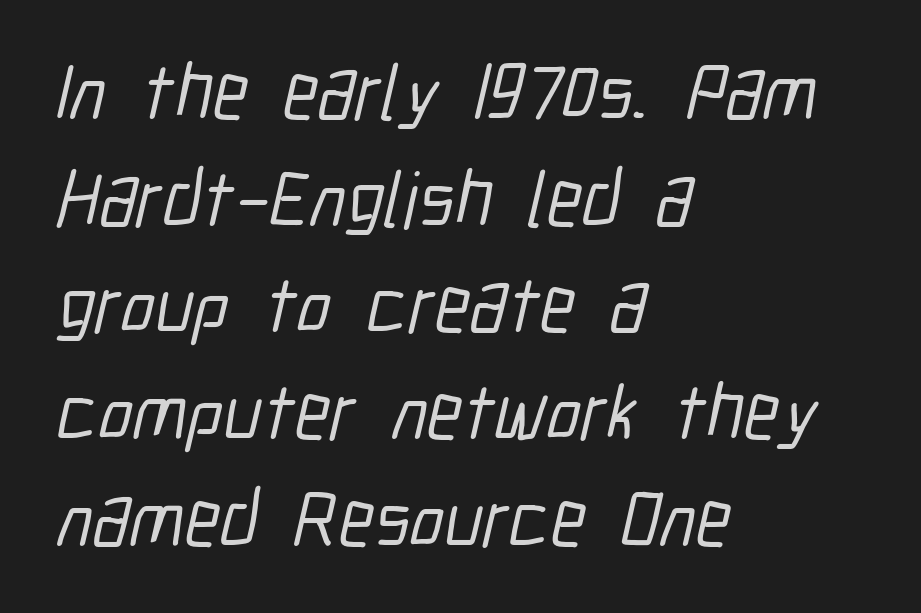
Q: Is the typeface a serif or a sans-serif typeface? A: Sans-serif.
Q: Is the text underlined? A: No.
Q: How is the paragraph aligned? A: Left-aligned.
Q: Is the spacing between letters normal or unusually wide? A: Normal.
Q: Is the spacing between lines tight, normal or loose? A: Normal.
Q: Width (condensed, normal, or wide)? A: Condensed.
Q: Stroke contrast? A: Low.
Q: x-height? A: Medium.
Q: Monospaced? A: No.
